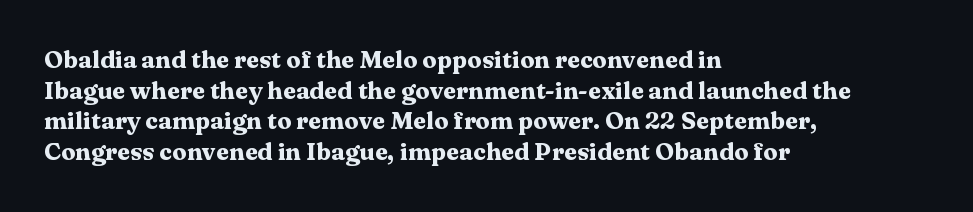
Summary of weight: heavy, a full bold. Tracking value appears to be zero — textbook default spacing. No italicization has been applied; the sample stays upright. The words here are not underlined. A normal amount of white space separates one row of letters from the next.
